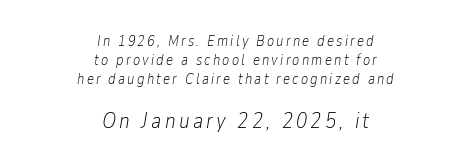
{"italic": "yes", "lean": "right", "slant_degrees": 9, "bold": "no", "underline": "no", "align": "center", "line_spacing": "normal", "line_spacing_ratio": 1.28, "larger_block": "second", "size_ratio": 1.47, "glyph_px": 22}
